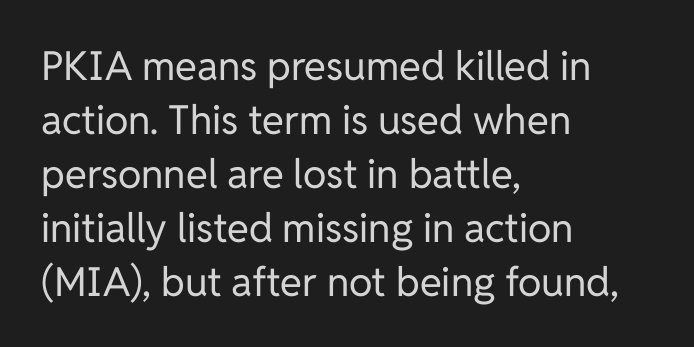
Q: Is the text bold? A: No.
Q: Is the text italic (slanted)? A: No, it is upright.
Q: Is the typeface a serif or a sans-serif typeface? A: Sans-serif.
Q: Is the text underlined? A: No.
Q: How is the paragraph aligned? A: Left-aligned.
Q: Is the spacing between letters normal or unusually wide? A: Normal.
Q: Is the spacing between lines tight, normal or loose? A: Normal.
Q: Width (condensed, normal, or wide)? A: Normal.
Q: Stroke contrast? A: Low.
Q: x-height? A: Medium.
Q: Monospaced? A: No.
